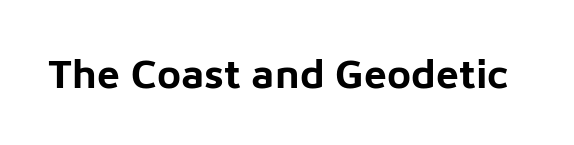
The image shows 41 px bold sans-serif type, upright; set normal letter spacing, not underlined; low stroke contrast and a medium x-height.
